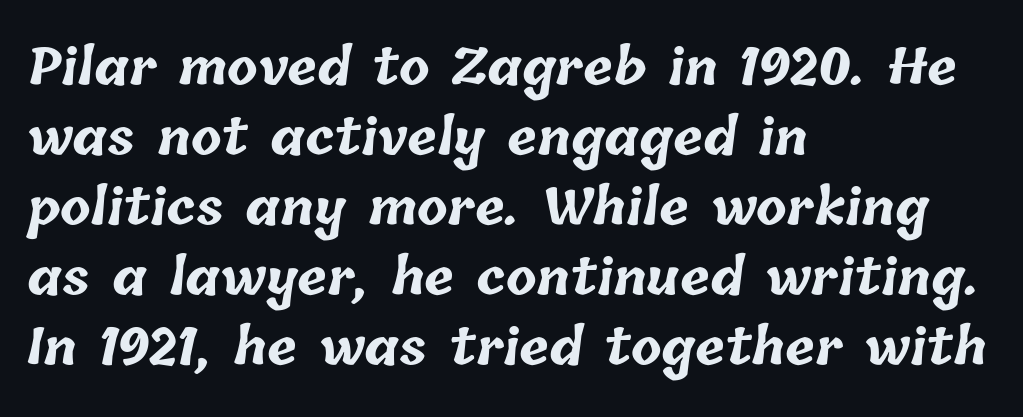
The image shows 50 px bold type; set left-aligned, normal line spacing (1.4x), normal letter spacing, not underlined; low stroke contrast and a medium x-height.
